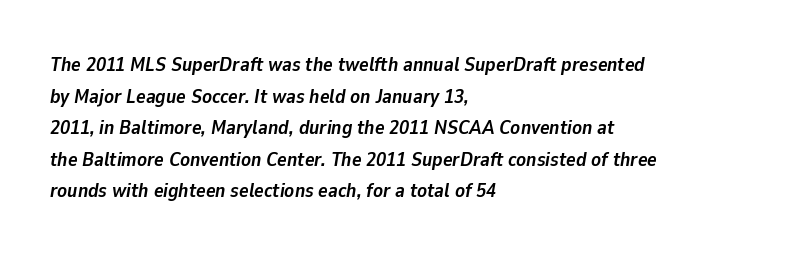
Q: Is the text bold? A: Yes.
Q: Is the text italic (slanted)? A: Yes, it leans right by about 9 degrees.
Q: Is the text underlined? A: No.
Q: How is the paragraph aligned? A: Left-aligned.
Q: Is the spacing between letters normal or unusually wide? A: Normal.
Q: Is the spacing between lines tight, normal or loose? A: Normal.
